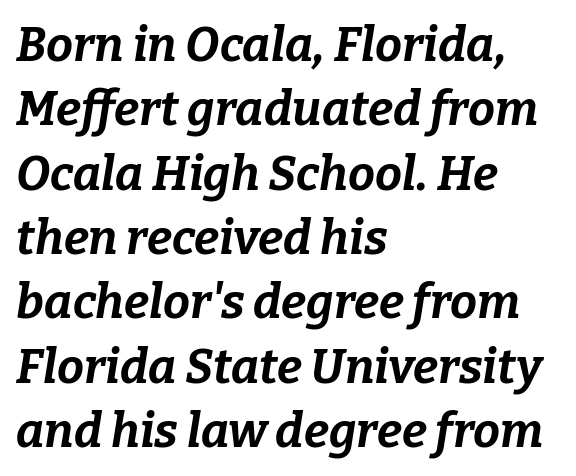
Has an underline been added? It has not. The font is running at its bold setting. Successive baselines arrive at the customary interval. Each word holds together tightly as a unit, with standard inter-letter gaps. In CSS terms this would be text-align: left.
